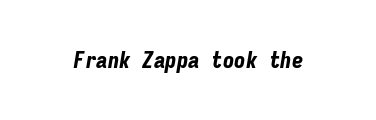
Q: Is the text bold? A: Yes.
Q: Is the text italic (slanted)? A: Yes, it leans right by about 9 degrees.
Q: Is the text underlined? A: No.
Q: Is the spacing between letters normal or unusually wide? A: Normal.
